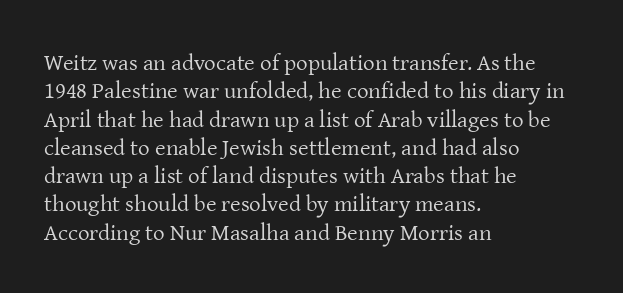
The image shows 23 px text type, upright; set left-aligned, line spacing 1.23x, normal letter spacing, not underlined.
